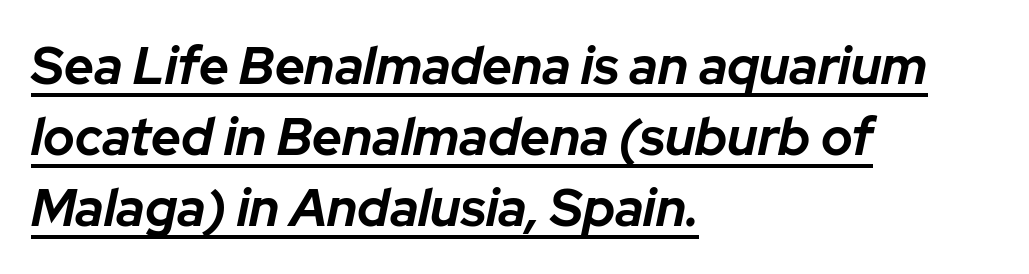
How heavy is the stroke? Heavy — this is a bold. Honestly, the letter spacing is just normal — you wouldn't notice it. The passage shown is typed in a proportional face where columns would drift. The text carries the slant typical of an italic or oblique font. Normally led — the rows are evenly, conventionally spaced.
